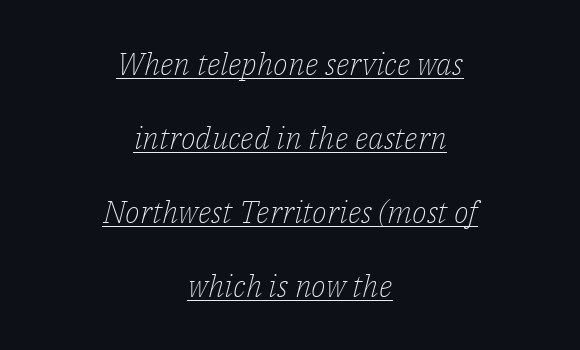
Q: Is the text bold? A: No.
Q: Is the text italic (slanted)? A: Yes, it leans right by about 14 degrees.
Q: Is the typeface a serif or a sans-serif typeface? A: Serif.
Q: Is the text underlined? A: Yes.
Q: How is the paragraph aligned? A: Centered.
Q: Is the spacing between letters normal or unusually wide? A: Normal.
Q: Is the spacing between lines tight, normal or loose? A: Loose.
Q: Width (condensed, normal, or wide)? A: Normal.
Q: Stroke contrast? A: Low.
Q: x-height? A: Medium.
Q: Monospaced? A: No.
